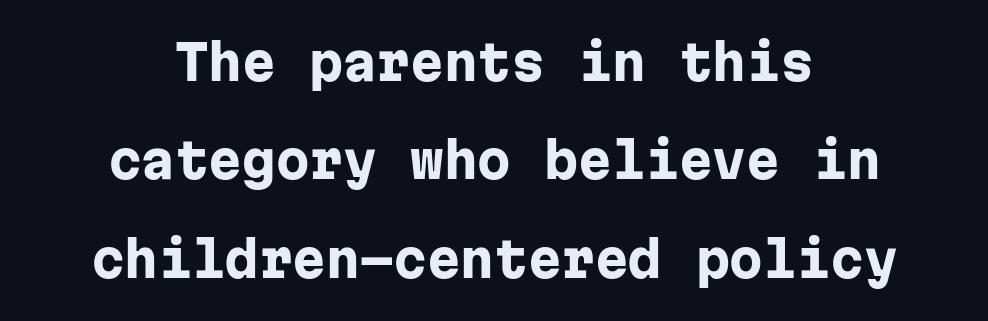
{"serif": "no", "italic": "no", "bold": "yes", "weight": "heavy", "width": "normal", "stroke_contrast": "low", "x_height": "medium", "monospaced": "yes", "underline": "no", "align": "center", "line_spacing": "loose", "line_spacing_ratio": 2.05, "letter_spacing": "normal", "letter_spacing_em": 0.0, "glyph_px": 48}
